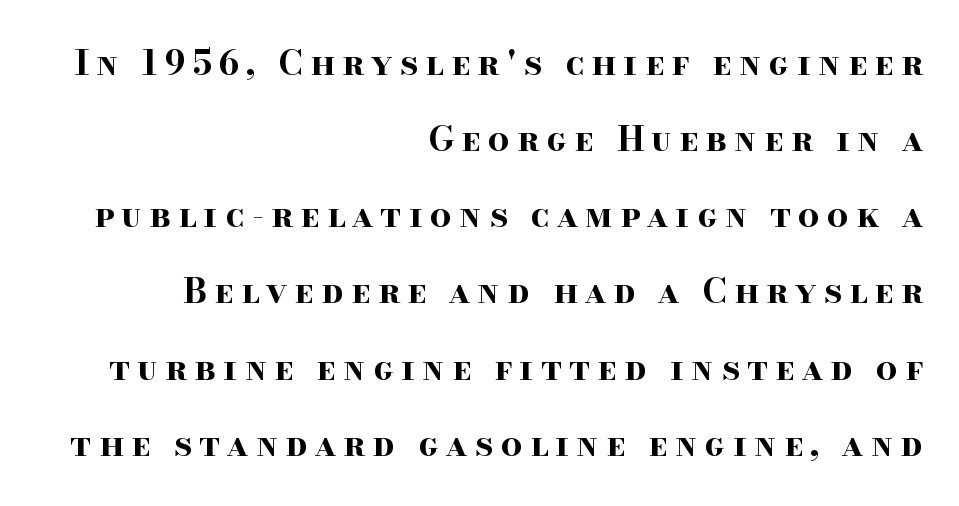
The font family rendered here belongs to the serif group. The rendering uses natural spacing where letterforms have individual widths. One glance says open: line gaps are wider than usual. Does the weight exceed regular? Yes, all the way to bold. Inter-character spacing is expanded well beyond the font's built-in metrics. Plain, unruled lines of type.
